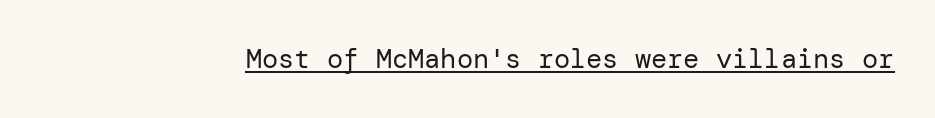
Vertical stems look standard width or narrower in stroke. This sample carries an underscore along the baseline area. Notice how the stems are strictly vertical — no italics here. Spacing between characters is what you'd get straight out of the box.
